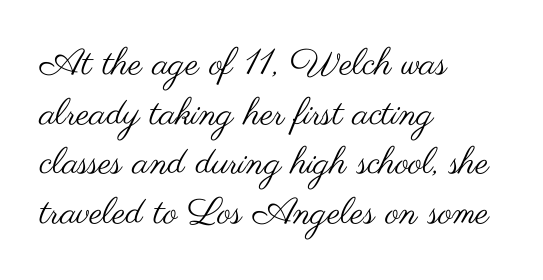
{"serif": "no", "bold": "no", "weight": "regular", "width": "wide", "stroke_contrast": "medium", "x_height": "small", "monospaced": "no", "underline": "no", "align": "left", "line_spacing": "normal", "line_spacing_ratio": 1.34, "letter_spacing": "normal", "letter_spacing_em": 0.0, "glyph_px": 37}
